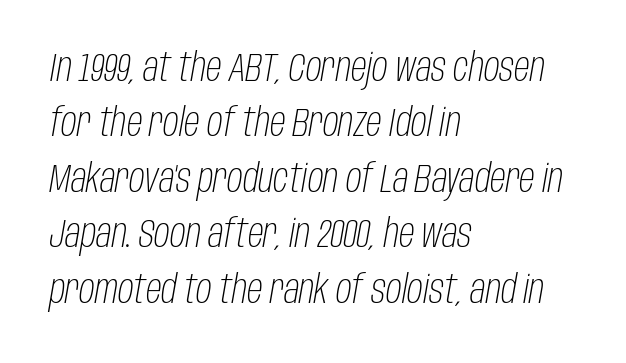
Q: Is the text bold? A: No.
Q: Is the text italic (slanted)? A: Yes, it leans right by about 10 degrees.
Q: Is the text underlined? A: No.
Q: How is the paragraph aligned? A: Left-aligned.
Q: Is the spacing between letters normal or unusually wide? A: Normal.
Q: Is the spacing between lines tight, normal or loose? A: Normal.
Q: Width (condensed, normal, or wide)? A: Condensed.
Q: Stroke contrast? A: Low.
Q: x-height? A: Large.
Q: Monospaced? A: No.
